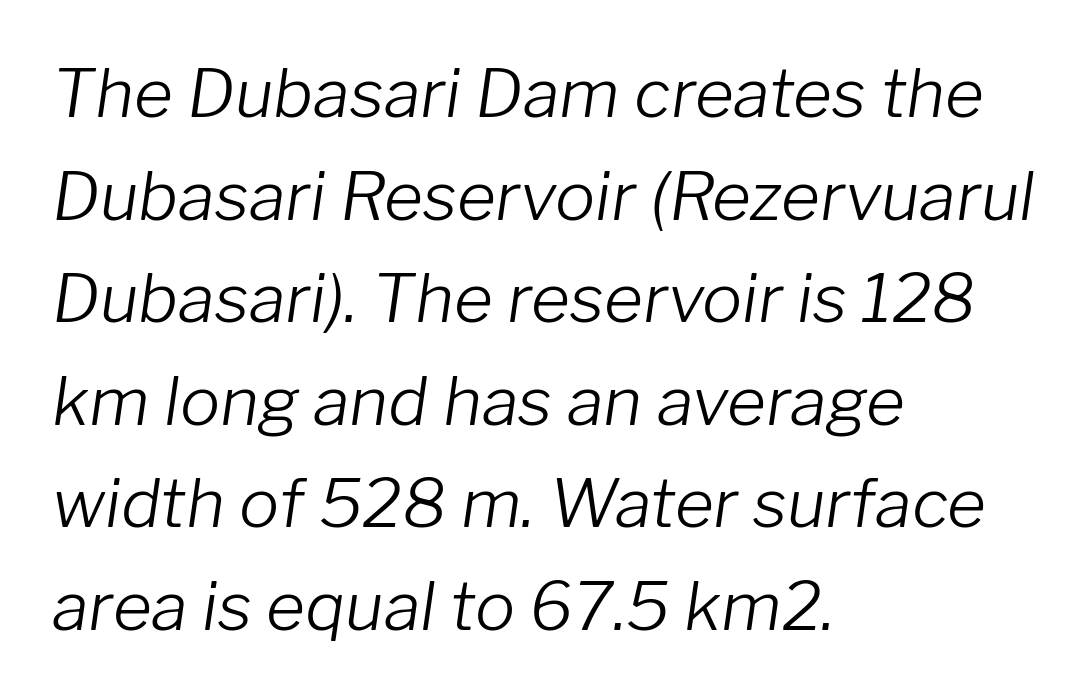
The image shows 67 px light type, italic (leaning right); set left-aligned, normal line spacing (1.53x), normal letter spacing, not underlined; low stroke contrast and a medium x-height.
